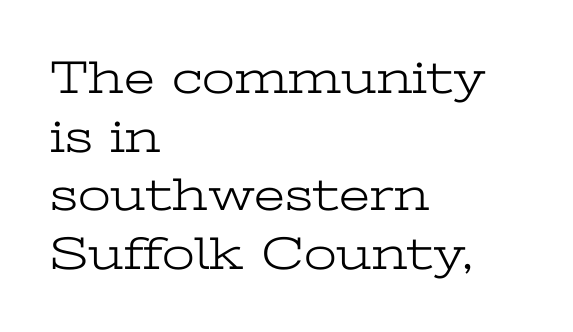
{"serif": "yes", "italic": "no", "bold": "no", "weight": "light", "width": "wide", "stroke_contrast": "low", "x_height": "medium", "monospaced": "no", "underline": "no", "align": "left", "line_spacing": "normal", "line_spacing_ratio": 1.25, "letter_spacing": "normal", "letter_spacing_em": 0.0, "glyph_px": 47}
